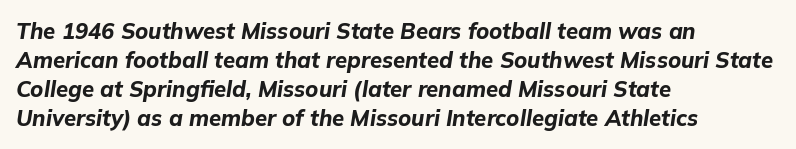
Pretty heavy lettering here — definitely bold. The passage is arranged the way most books set body copy — flush left. A typesetter would call this leading conventional body-copy spacing. The gaps between neighbouring characters are ordinary and unremarkable. A typesetter would mark this as italic. Check the space under the baseline: it is left empty.
